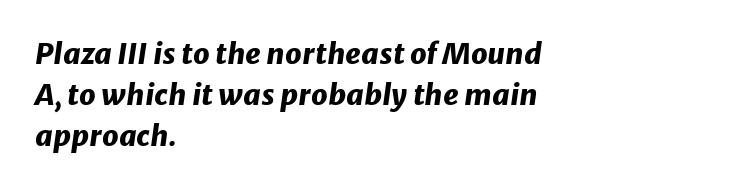
The image shows 29 px heavy type, italic (leaning right); set left-aligned, normal line spacing (1.41x), normal letter spacing, not underlined; low stroke contrast and a medium x-height.
